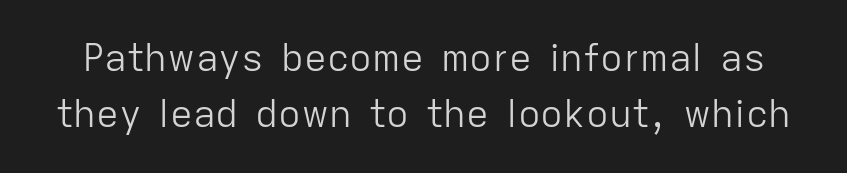
{"serif": "no", "italic": "no", "bold": "no", "weight": "light", "width": "normal", "stroke_contrast": "low", "x_height": "medium", "monospaced": "no", "underline": "no", "line_spacing": "normal", "line_spacing_ratio": 1.48, "letter_spacing": "normal", "letter_spacing_em": 0.0, "glyph_px": 38}
